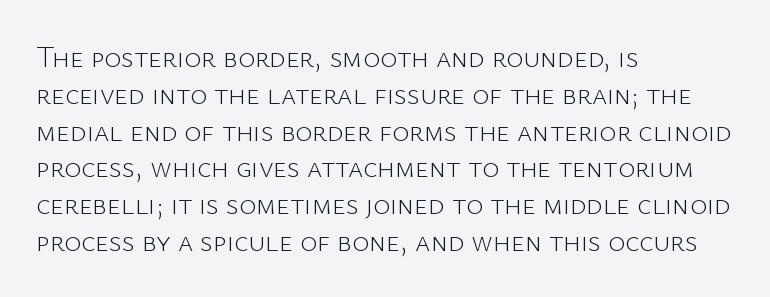
Q: Is the text bold? A: No.
Q: Is the text italic (slanted)? A: No, it is upright.
Q: Is the typeface a serif or a sans-serif typeface? A: Sans-serif.
Q: Is the text underlined? A: No.
Q: How is the paragraph aligned? A: Left-aligned.
Q: Is the spacing between letters normal or unusually wide? A: Normal.
Q: Is the spacing between lines tight, normal or loose? A: Normal.
Q: Width (condensed, normal, or wide)? A: Normal.
Q: Stroke contrast? A: Low.
Q: x-height? A: Medium.
Q: Monospaced? A: No.
